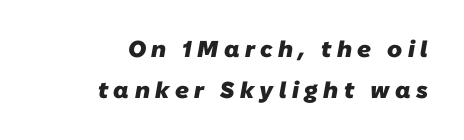
{"bold": "yes", "underline": "no", "align": "right", "line_spacing_ratio": 1.8, "letter_spacing": "wide", "letter_spacing_em": 0.23, "glyph_px": 23}
